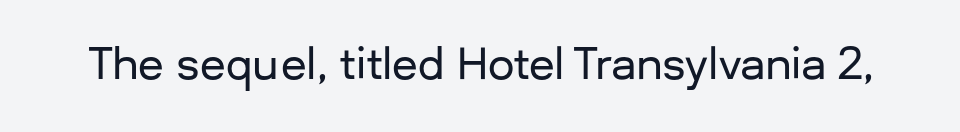
Is there any slant? The stems are plumb. Default kerning and tracking; the words read as compact shapes. Think of a printed novel: that variable character pitch is what you see here. You can tell from the bare stems that sans-serif type was used. Descenders are the only things crossing below the line.
